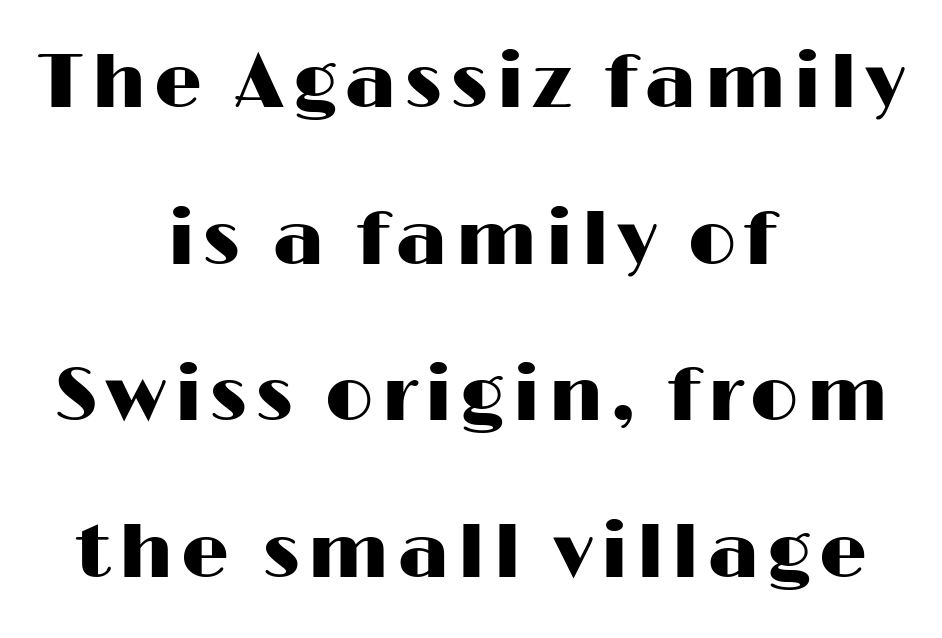
The image shows 76 px wide sans-serif type, upright; set centered, loose line spacing (2.06x), not underlined; high stroke contrast and a medium x-height.
